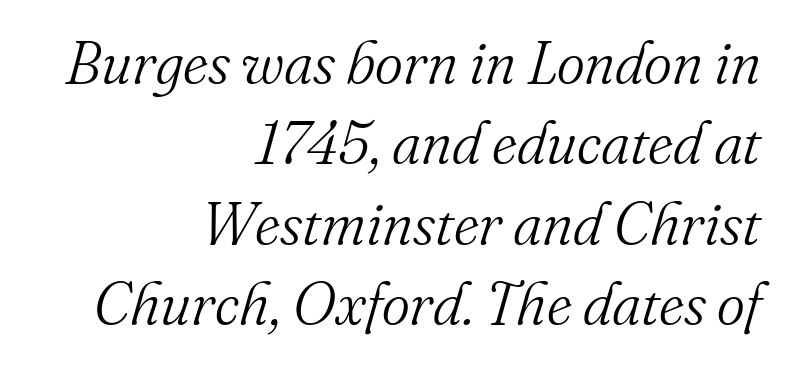
Bold? No — there's no thickening of the strokes. Line endings align vertically; line beginnings do not. Vertically, the passage feels balanced, rows spaced as you'd expect. Looks like regular typesetting: each glyph gets only the width it needs. Note: serifs present on the glyphs.
